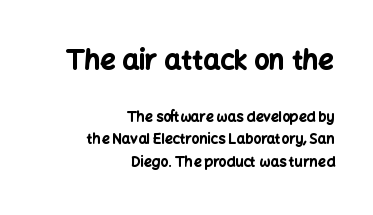
The image shows 27 px bold type, upright; set right-aligned, normal line spacing (1.63x), normal letter spacing, not underlined; the first (top) block is 1.93x larger.
